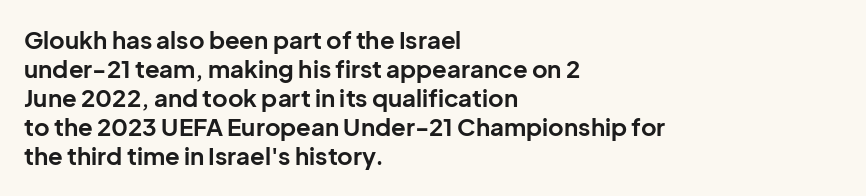
The image shows 24 px bold type, upright; set left-aligned, line spacing 1.21x, normal letter spacing, not underlined.
